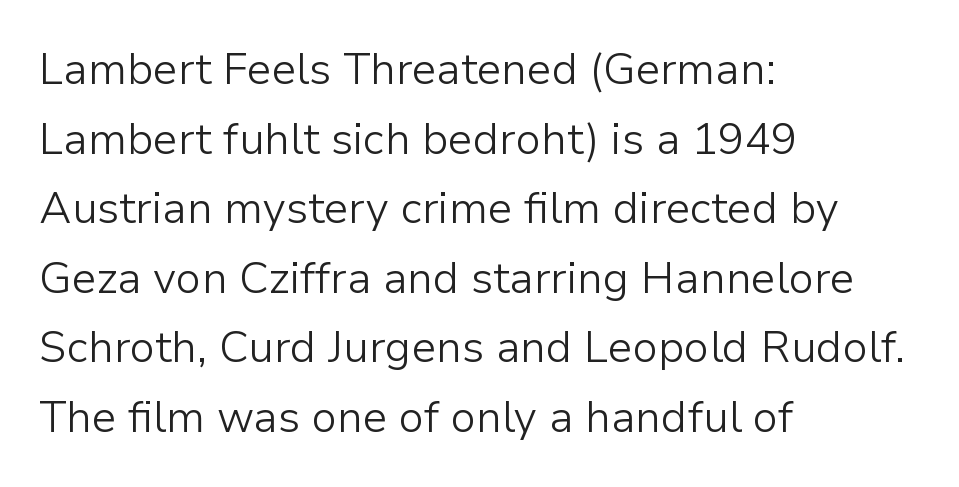
The image shows 44 px light sans-serif type, upright; set left-aligned, normal line spacing (1.58x), normal letter spacing, not underlined; low stroke contrast and a medium x-height.
